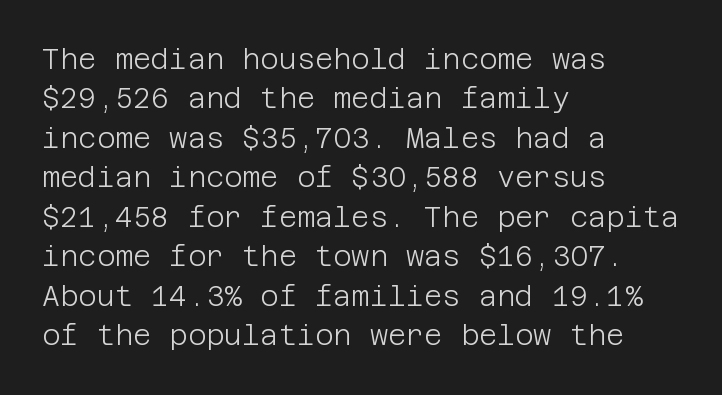
Unlike italic type, these characters show no tilt at all. The area under the type is left untouched. These lines stack with their left ends in a neat column. No chunkiness to these letters — they're not bold.
